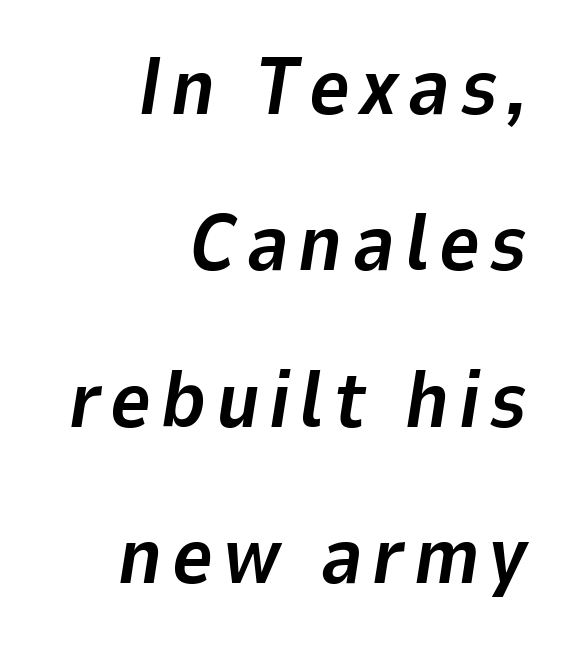
The image shows 79 px bold type, italic (leaning right); set right-aligned, loose line spacing (1.98x), not underlined; low stroke contrast and a medium x-height.
